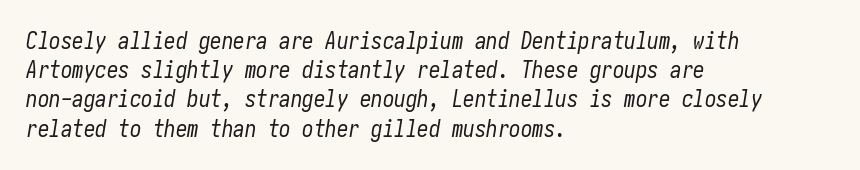
Q: Is the text bold? A: No.
Q: Is the text italic (slanted)? A: Yes, it leans right by about 10 degrees.
Q: Is the text underlined? A: No.
Q: How is the paragraph aligned? A: Left-aligned.
Q: Is the spacing between letters normal or unusually wide? A: Normal.
Q: Is the spacing between lines tight, normal or loose? A: Normal.
